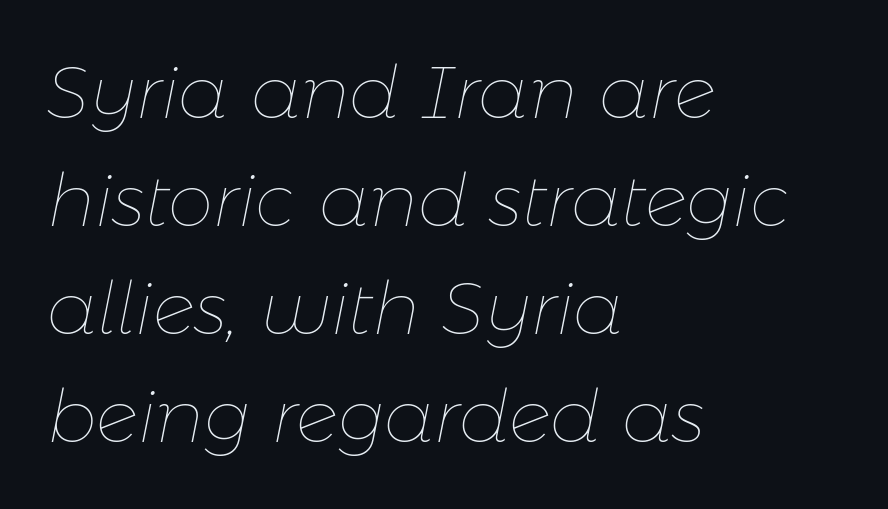
The image shows 73 px thin type, italic (leaning right); set left-aligned, normal line spacing (1.48x), normal letter spacing, not underlined; low stroke contrast and a medium x-height.
